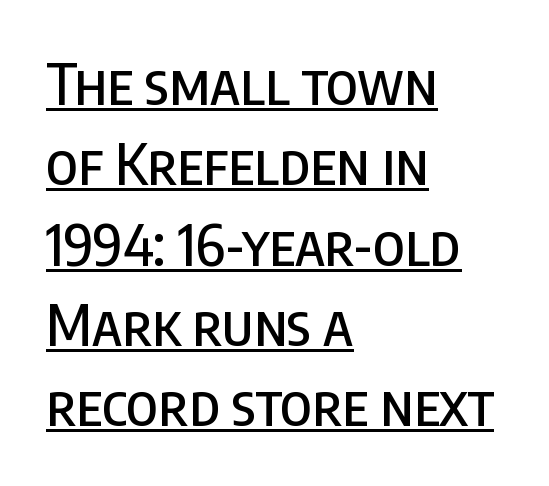
{"serif": "no", "italic": "no", "width": "condensed", "stroke_contrast": "low", "x_height": "large", "monospaced": "no", "underline": "yes", "align": "left", "line_spacing": "normal", "line_spacing_ratio": 1.41, "letter_spacing": "normal", "letter_spacing_em": 0.0, "glyph_px": 57}
